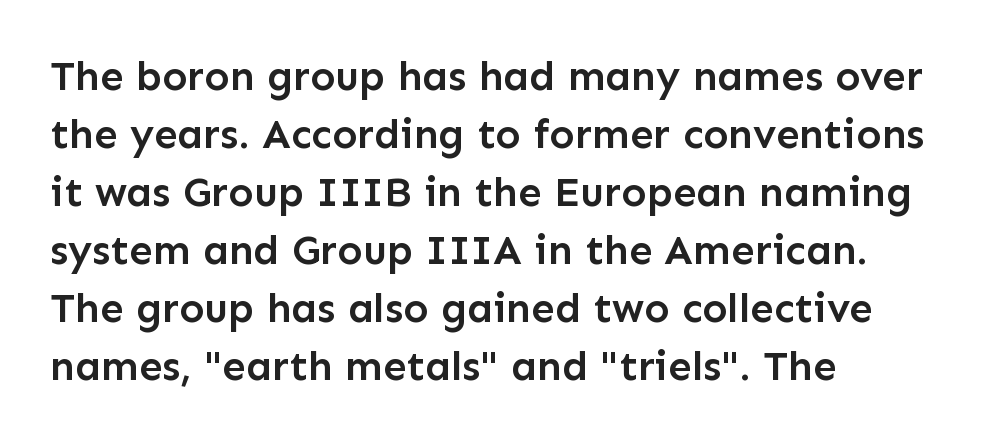
Q: Is the text bold? A: Semi-bold.
Q: Is the text italic (slanted)? A: No, it is upright.
Q: Is the typeface a serif or a sans-serif typeface? A: Sans-serif.
Q: Is the text underlined? A: No.
Q: How is the paragraph aligned? A: Left-aligned.
Q: Is the spacing between letters normal or unusually wide? A: Normal.
Q: Is the spacing between lines tight, normal or loose? A: Normal.
Q: Width (condensed, normal, or wide)? A: Normal.
Q: Stroke contrast? A: Low.
Q: x-height? A: Medium.
Q: Monospaced? A: No.
